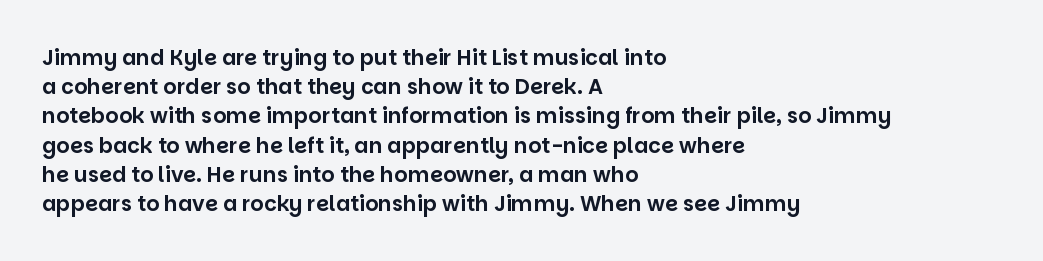
{"italic": "no", "underline": "no", "align": "left", "line_spacing": "normal", "line_spacing_ratio": 1.39, "letter_spacing": "normal", "letter_spacing_em": 0.0, "glyph_px": 21}
